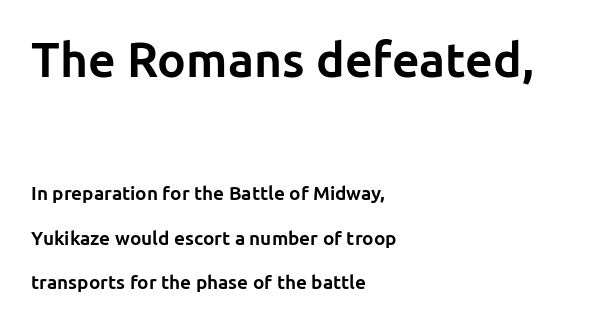
{"serif": "no", "italic": "no", "bold": "yes", "weight": "bold", "width": "normal", "stroke_contrast": "low", "x_height": "medium", "monospaced": "no", "underline": "no", "align": "left", "line_spacing": "loose", "line_spacing_ratio": 2.35, "letter_spacing": "normal", "letter_spacing_em": 0.0, "larger_block": "first", "size_ratio": 2.53, "glyph_px": 48}
